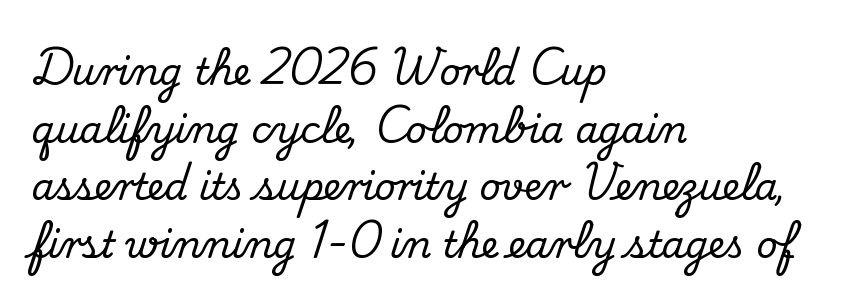
{"serif": "yes", "width": "normal", "stroke_contrast": "medium", "x_height": "small", "monospaced": "no", "underline": "no", "align": "left", "line_spacing": "normal", "line_spacing_ratio": 1.56, "letter_spacing": "normal", "letter_spacing_em": 0.0, "glyph_px": 37}
